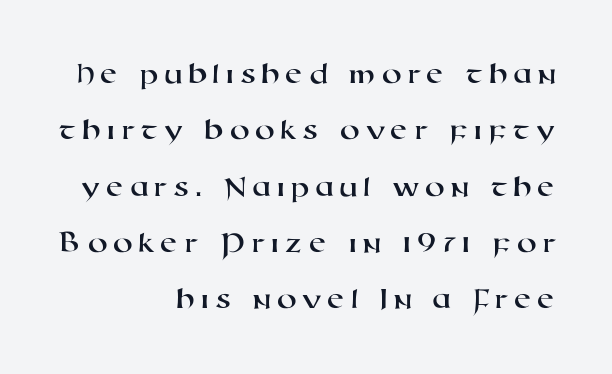
This sample uses a sans-serif face. Line endings align vertically; line beginnings do not. Varying glyph widths throughout — classic text-font behaviour. Words float on clear page, feet unadorned.
